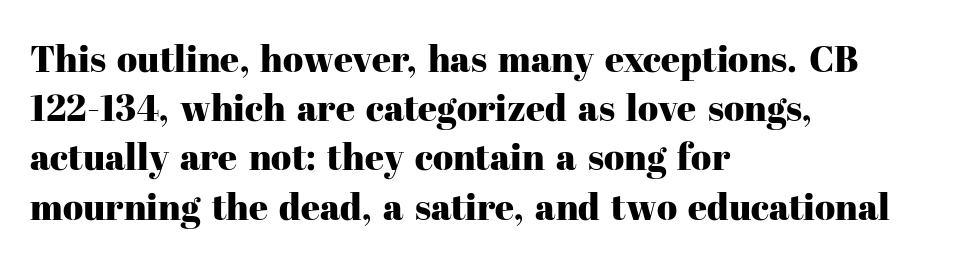
{"serif": "yes", "italic": "no", "width": "normal", "stroke_contrast": "high", "x_height": "medium", "monospaced": "no", "underline": "no", "align": "left", "line_spacing": "normal", "line_spacing_ratio": 1.33, "letter_spacing": "normal", "letter_spacing_em": 0.0, "glyph_px": 37}
